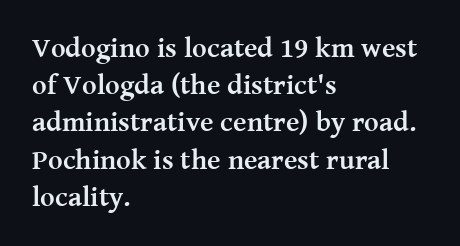
The horizontal fit of the characters is conventional and even. This rendering uses left alignment, leaving the right contour irregular. A full-strength bold gives these letters their thick strokes. The letters stand straight up with perfectly vertical stems.
